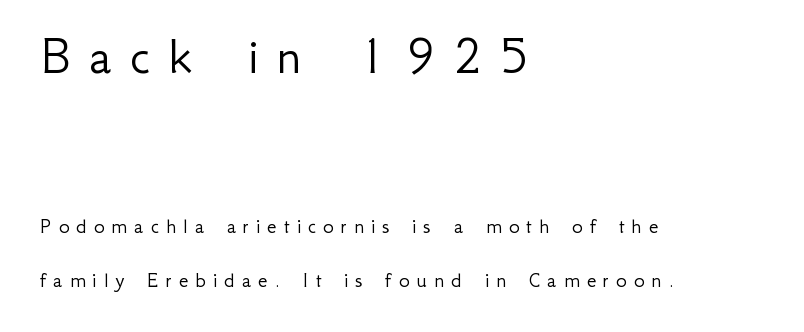
The image shows 55 px light sans-serif type, upright; set left-aligned, loose line spacing (2.45x), unusually wide letter spacing (+0.32 em), not underlined; the first (top) block is 2.5x larger; low stroke contrast and a small x-height.
